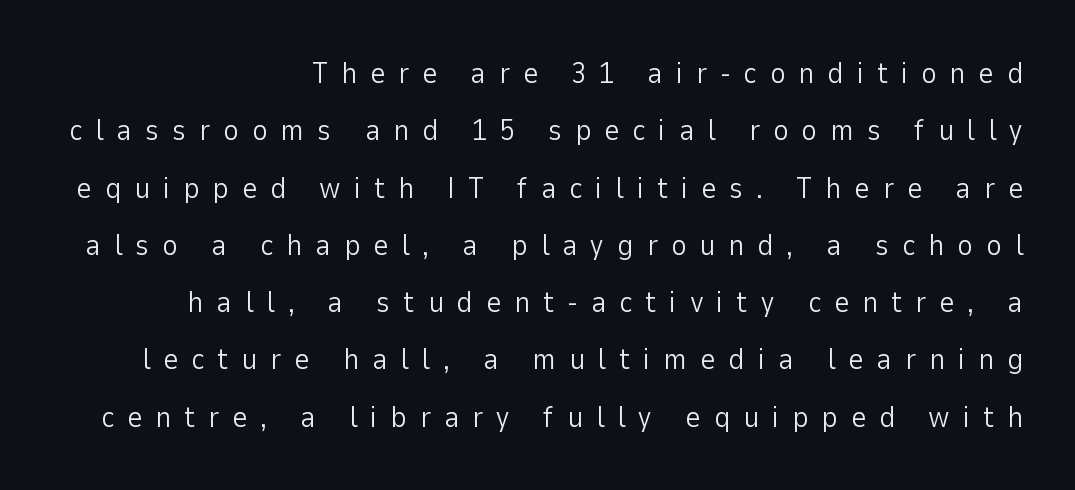
{"serif": "no", "italic": "no", "bold": "no", "weight": "light", "width": "normal", "stroke_contrast": "low", "x_height": "medium", "monospaced": "no", "underline": "no", "align": "right", "line_spacing": "loose", "line_spacing_ratio": 1.91, "letter_spacing": "wide", "letter_spacing_em": 0.43, "glyph_px": 30}
